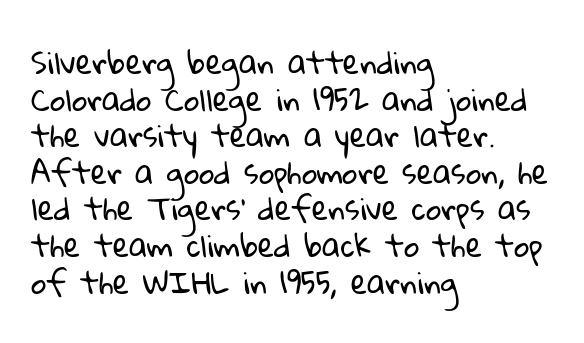
Q: Is the text bold? A: No.
Q: Is the typeface a serif or a sans-serif typeface? A: Sans-serif.
Q: Is the text underlined? A: No.
Q: How is the paragraph aligned? A: Left-aligned.
Q: Is the spacing between letters normal or unusually wide? A: Normal.
Q: Width (condensed, normal, or wide)? A: Normal.
Q: Stroke contrast? A: Low.
Q: x-height? A: Medium.
Q: Monospaced? A: No.
